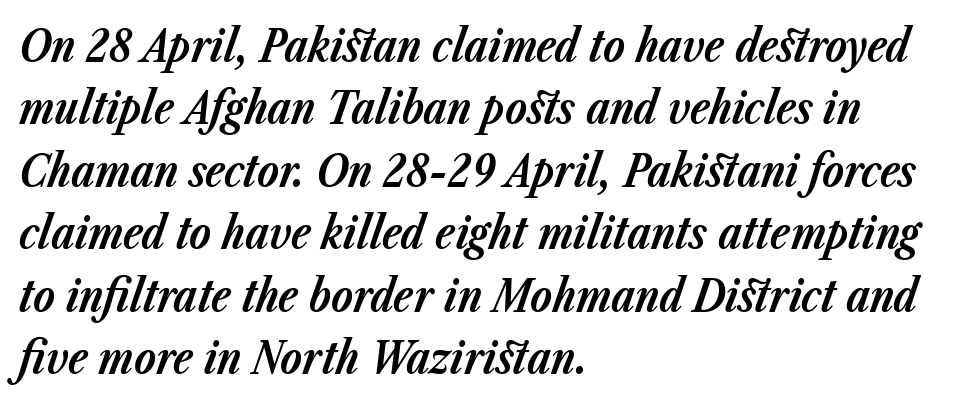
Baseline-to-baseline distance is the conventional proportion of letter height. Is the letter spacing exaggerated? No — it looks like the ordinary default. Type without underlining. These words are printed bold, with thick strokes throughout. Layout note: lines flush left.
